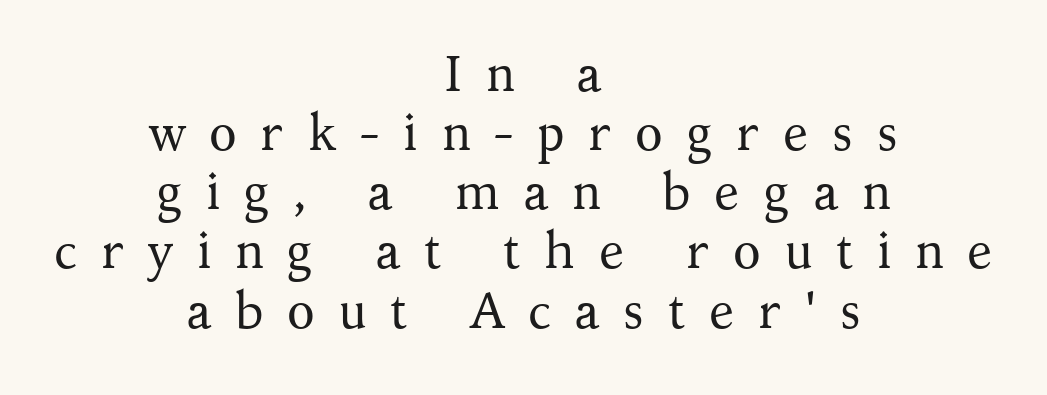
The image shows 51 px regular-weight serif type, upright; set centered, line spacing 1.16x, unusually wide letter spacing (+0.46 em), not underlined; medium stroke contrast and a medium x-height.
